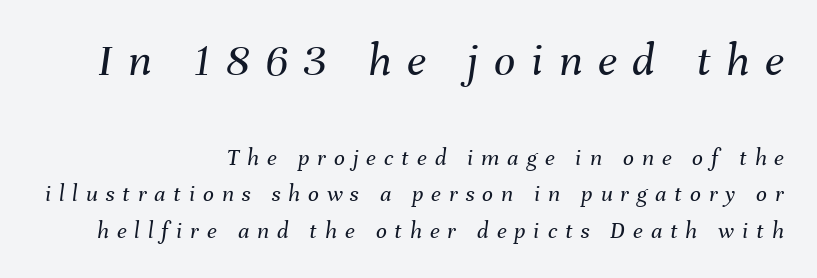
{"italic": "yes", "lean": "right", "slant_degrees": 8, "bold": "no", "weight": "regular", "width": "normal", "stroke_contrast": "medium", "x_height": "medium", "monospaced": "no", "underline": "no", "align": "right", "line_spacing": "normal", "line_spacing_ratio": 1.53, "letter_spacing": "wide", "letter_spacing_em": 0.33, "larger_block": "first", "size_ratio": 1.96, "glyph_px": 47}
